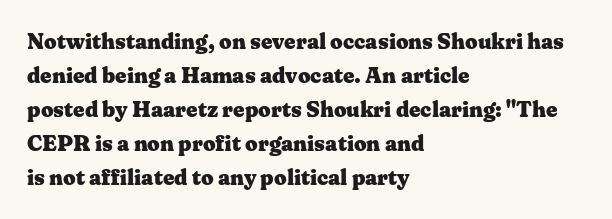
Underline: absent. Default kerning and tracking; the words read as compact shapes. Successive baselines arrive at the customary interval. You can tell it's not italic because the verticals are truly vertical. One-word summary of the alignment: left. These lines carry a lot of weight — the face is fully bold.
